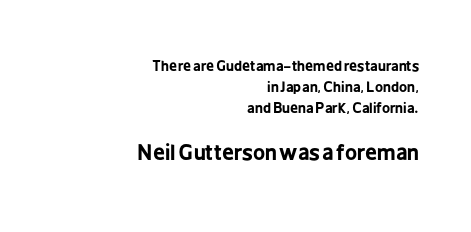
The image shows 21 px bold type, upright; set right-aligned, normal line spacing (1.51x), normal letter spacing, not underlined; the second (bottom) block is 1.5x larger.
